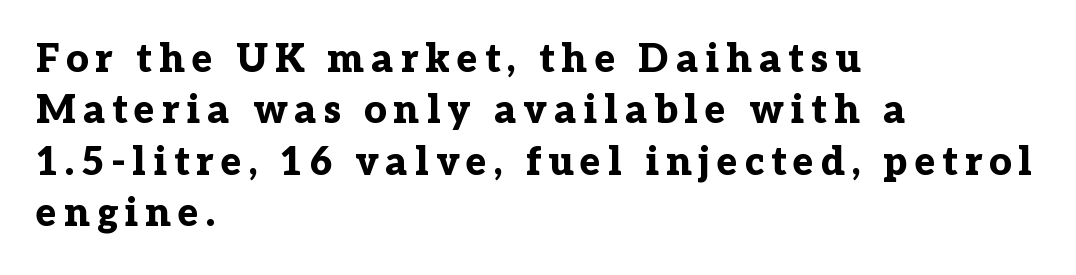
{"serif": "yes", "italic": "no", "bold": "yes", "weight": "bold", "width": "normal", "stroke_contrast": "low", "x_height": "medium", "monospaced": "no", "underline": "no", "align": "left", "line_spacing": "normal", "line_spacing_ratio": 1.32, "glyph_px": 39}
